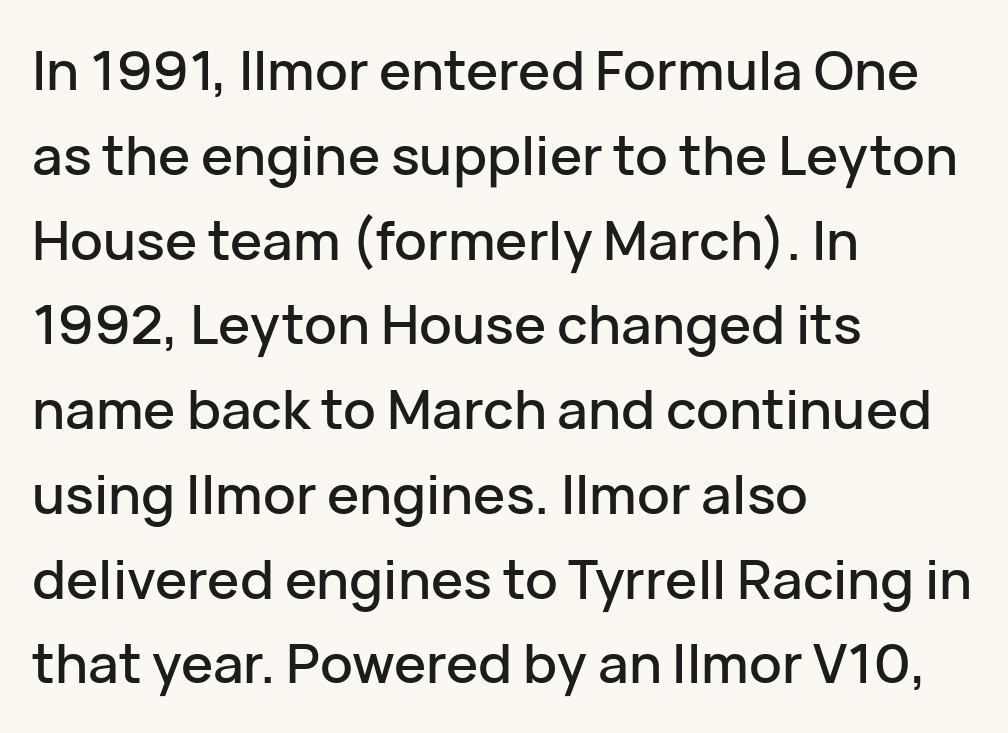
The image shows 54 px sans-serif type, upright; set left-aligned, normal line spacing (1.57x), normal letter spacing, not underlined; low stroke contrast and a medium x-height.
